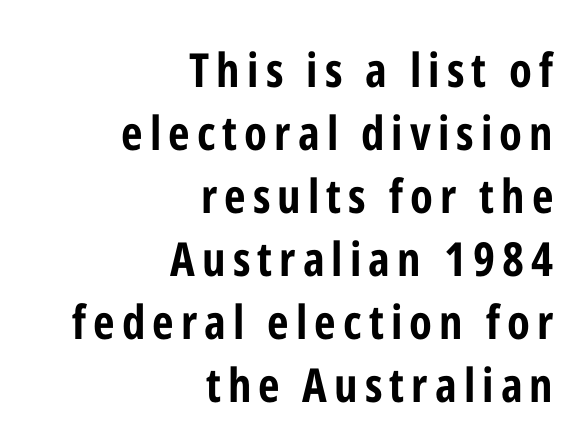
Q: Is the text bold? A: Yes.
Q: Is the text italic (slanted)? A: No, it is upright.
Q: Is the typeface a serif or a sans-serif typeface? A: Sans-serif.
Q: Is the text underlined? A: No.
Q: How is the paragraph aligned? A: Right-aligned.
Q: Is the spacing between lines tight, normal or loose? A: Normal.
Q: Width (condensed, normal, or wide)? A: Condensed.
Q: Stroke contrast? A: Low.
Q: x-height? A: Medium.
Q: Monospaced? A: No.
